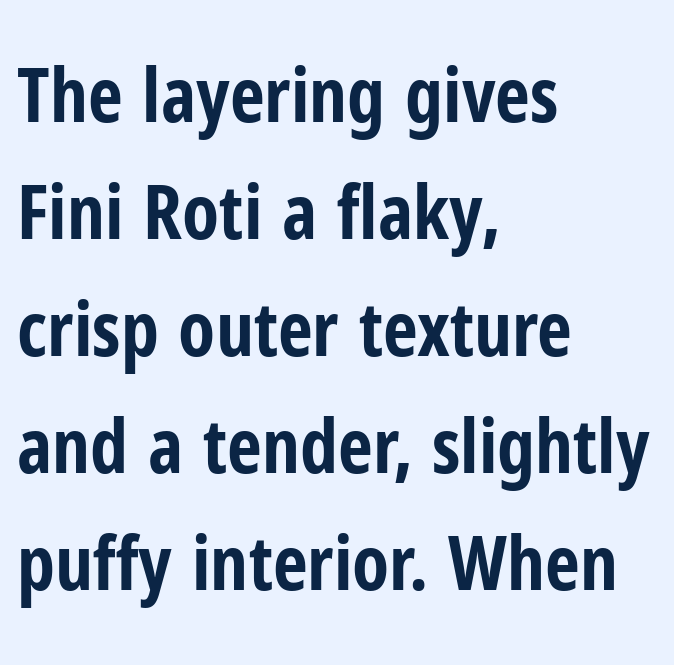
Tall strokes in this sample are plumb rather than angled. Are there feet on the stems? There aren't — it's a sans. The line texture is even and compact thanks to regular tracking. One glance says typical: line gaps are just what's usual. Think of a printed novel: that variable character pitch is what you see here. Any mark beneath the type? The region is blank.
